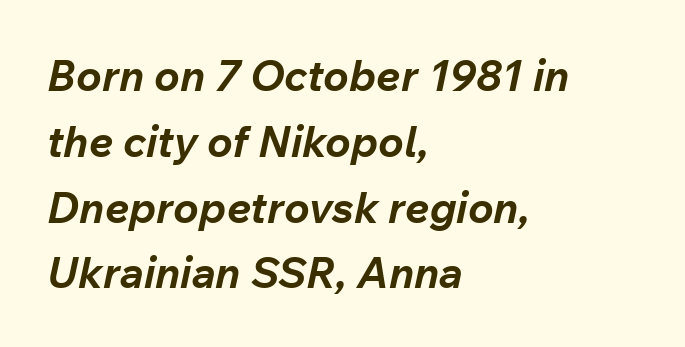
The image shows 43 px bold type, italic (leaning right); set left-aligned, normal line spacing (1.53x), normal letter spacing, not underlined; low stroke contrast and a medium x-height.
